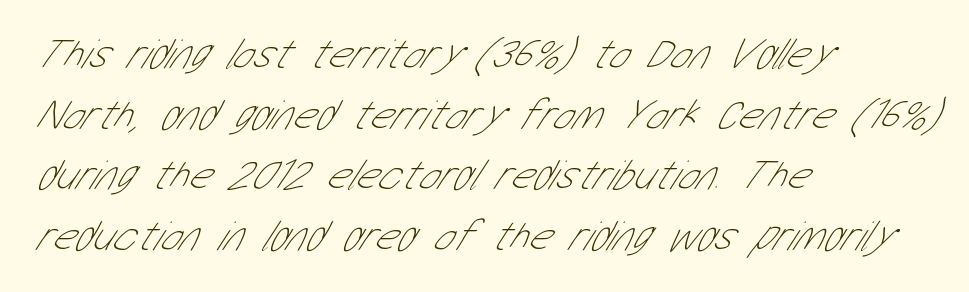
Do the characters align in a grid? No, the font is proportional. Alignment: flush left. Short note: letters normally spaced. Check the space under the baseline: it is left empty.
